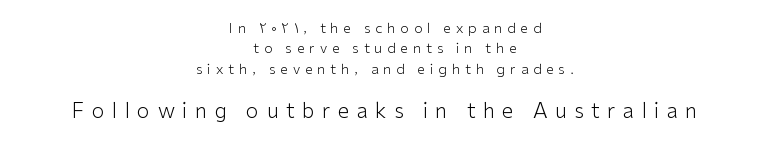
Q: Is the text bold? A: No.
Q: Is the text italic (slanted)? A: No, it is upright.
Q: Is the text underlined? A: No.
Q: How is the paragraph aligned? A: Centered.
Q: Is the spacing between letters normal or unusually wide? A: Unusually wide.
Q: Is the spacing between lines tight, normal or loose? A: Normal.
Q: Which block of text is set in a larger size, the first (top) or the second (bottom)? A: The second (bottom) one.
